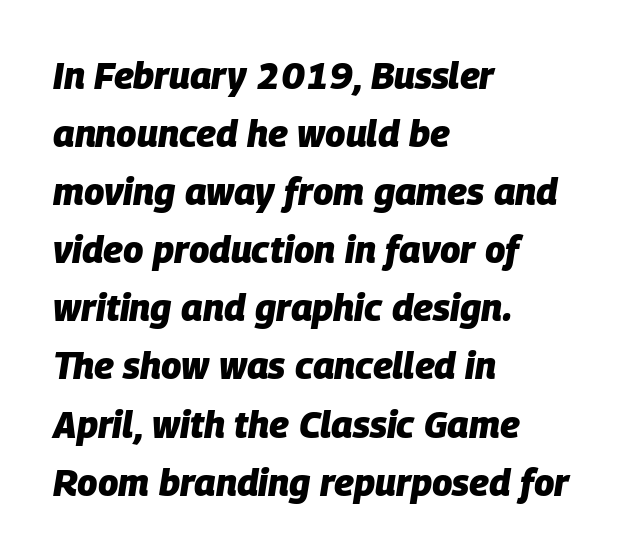
Q: Is the text bold? A: Yes.
Q: Is the text italic (slanted)? A: Yes, it leans right by about 9 degrees.
Q: Is the text underlined? A: No.
Q: How is the paragraph aligned? A: Left-aligned.
Q: Is the spacing between letters normal or unusually wide? A: Normal.
Q: Is the spacing between lines tight, normal or loose? A: Normal.
Q: Width (condensed, normal, or wide)? A: Normal.
Q: Stroke contrast? A: Low.
Q: x-height? A: Large.
Q: Monospaced? A: No.
